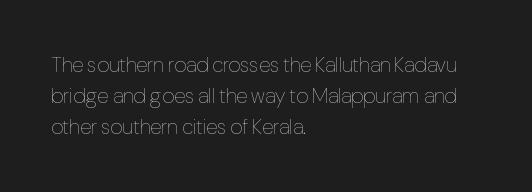
Q: Is the text bold? A: No.
Q: Is the text italic (slanted)? A: No, it is upright.
Q: Is the text underlined? A: No.
Q: How is the paragraph aligned? A: Left-aligned.
Q: Is the spacing between letters normal or unusually wide? A: Normal.
Q: Is the spacing between lines tight, normal or loose? A: Normal.
